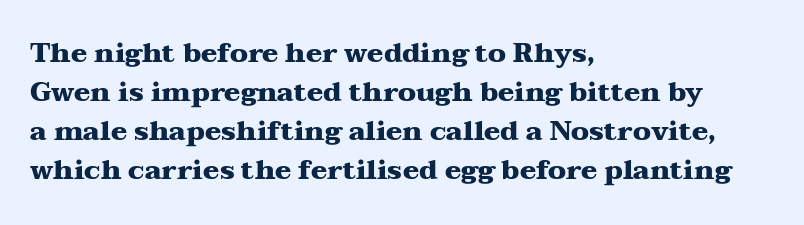
The typography opts for an upright posture over an oblique one. The face used here has the dense, thick strokes of a bold. Words float on clear page, feet unadorned. The typesetter chose a ragged-right arrangement here.
